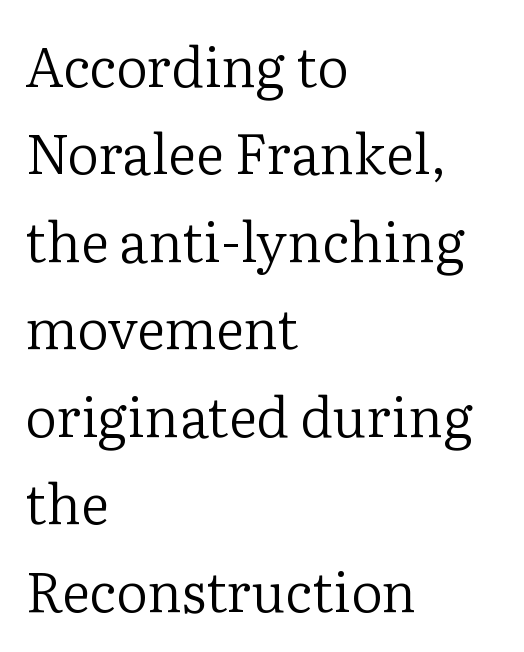
Do the letters lean? They stand straight. These lines stack with their left ends in a neat column. The rendering uses natural spacing where letterforms have individual widths. The typesetting does not lean heavy: it is not bold. Plain, unruled lines of type.
